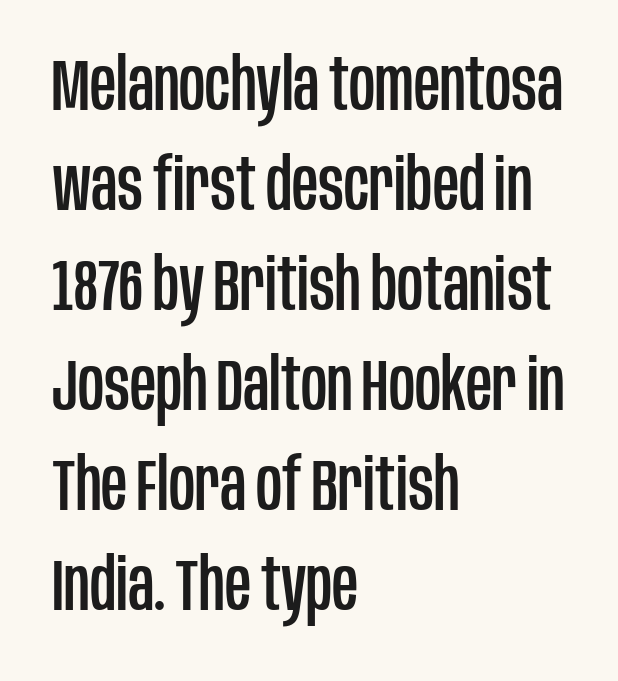
Q: Is the text italic (slanted)? A: No, it is upright.
Q: Is the typeface a serif or a sans-serif typeface? A: Sans-serif.
Q: Is the text underlined? A: No.
Q: How is the paragraph aligned? A: Left-aligned.
Q: Is the spacing between letters normal or unusually wide? A: Normal.
Q: Is the spacing between lines tight, normal or loose? A: Normal.
Q: Width (condensed, normal, or wide)? A: Condensed.
Q: Stroke contrast? A: Low.
Q: x-height? A: Large.
Q: Monospaced? A: No.
